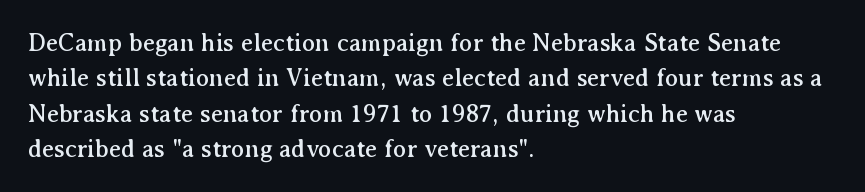
{"italic": "no", "underline": "no", "align": "left", "line_spacing": "normal", "line_spacing_ratio": 1.42, "letter_spacing": "normal", "letter_spacing_em": 0.0, "glyph_px": 25}
